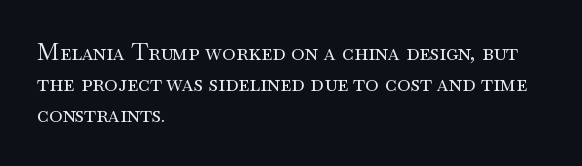
Q: Is the text bold? A: No.
Q: Is the text italic (slanted)? A: No, it is upright.
Q: Is the text underlined? A: No.
Q: How is the paragraph aligned? A: Left-aligned.
Q: Is the spacing between letters normal or unusually wide? A: Normal.
Q: Is the spacing between lines tight, normal or loose? A: Normal.
